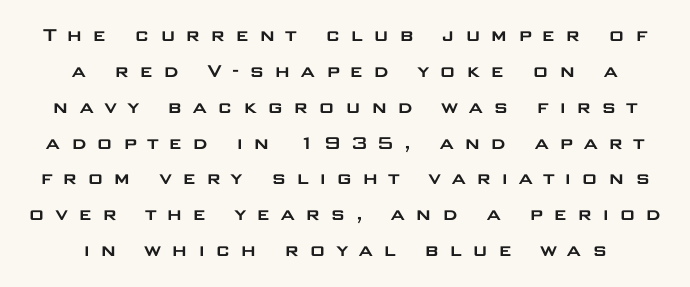
{"italic": "no", "underline": "no", "line_spacing": "normal", "line_spacing_ratio": 1.63, "letter_spacing": "wide", "letter_spacing_em": 0.44, "glyph_px": 22}
